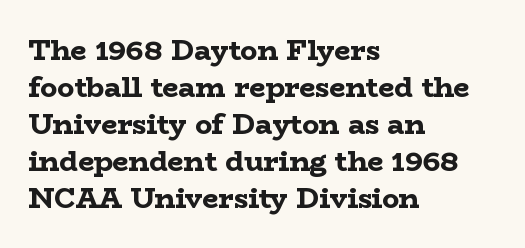
{"serif": "yes", "italic": "no", "bold": "yes", "weight": "bold", "width": "wide", "stroke_contrast": "low", "x_height": "medium", "monospaced": "no", "underline": "no", "align": "left", "line_spacing": "normal", "line_spacing_ratio": 1.32, "letter_spacing": "normal", "letter_spacing_em": 0.0, "glyph_px": 28}
